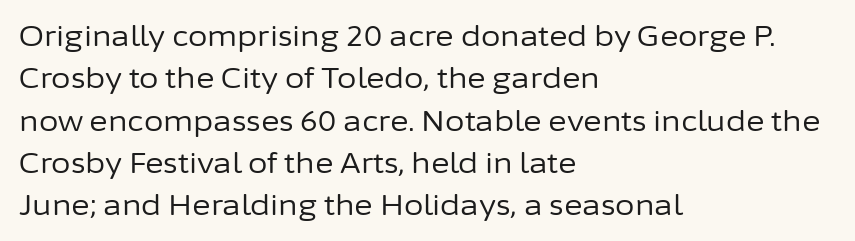
Q: Is the text bold? A: No.
Q: Is the text italic (slanted)? A: No, it is upright.
Q: Is the typeface a serif or a sans-serif typeface? A: Sans-serif.
Q: Is the text underlined? A: No.
Q: How is the paragraph aligned? A: Left-aligned.
Q: Is the spacing between letters normal or unusually wide? A: Normal.
Q: Is the spacing between lines tight, normal or loose? A: Normal.
Q: Width (condensed, normal, or wide)? A: Normal.
Q: Stroke contrast? A: Low.
Q: x-height? A: Medium.
Q: Monospaced? A: No.
